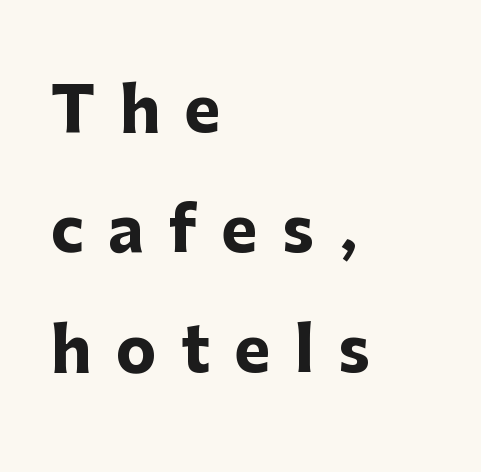
Q: Is the text bold? A: Yes.
Q: Is the text italic (slanted)? A: No, it is upright.
Q: Is the typeface a serif or a sans-serif typeface? A: Sans-serif.
Q: Is the text underlined? A: No.
Q: How is the paragraph aligned? A: Left-aligned.
Q: Is the spacing between letters normal or unusually wide? A: Unusually wide.
Q: Is the spacing between lines tight, normal or loose? A: Loose.
Q: Width (condensed, normal, or wide)? A: Normal.
Q: Stroke contrast? A: Low.
Q: x-height? A: Medium.
Q: Monospaced? A: No.
